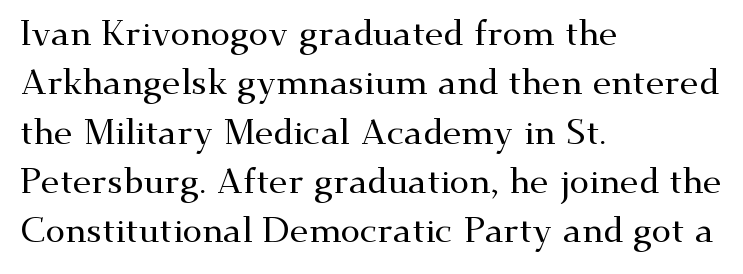
Q: Is the text italic (slanted)? A: No, it is upright.
Q: Is the typeface a serif or a sans-serif typeface? A: Serif.
Q: Is the text underlined? A: No.
Q: How is the paragraph aligned? A: Left-aligned.
Q: Is the spacing between letters normal or unusually wide? A: Normal.
Q: Is the spacing between lines tight, normal or loose? A: Normal.
Q: Width (condensed, normal, or wide)? A: Wide.
Q: Stroke contrast? A: Medium.
Q: x-height? A: Small.
Q: Monospaced? A: No.
